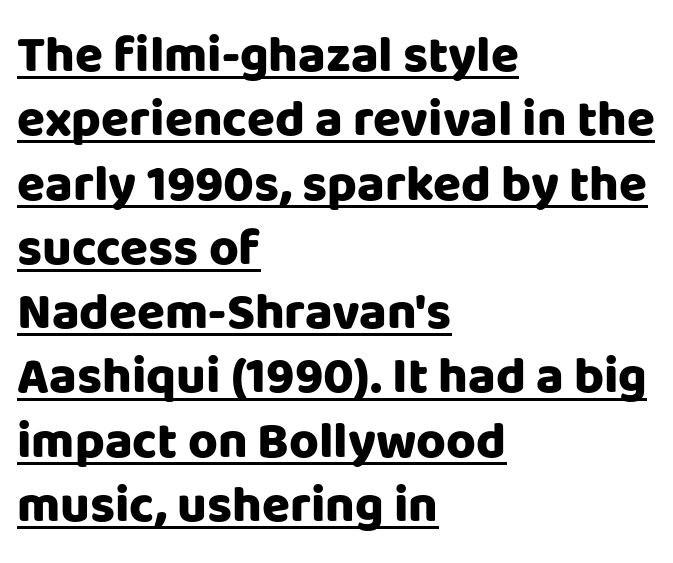
{"serif": "no", "italic": "no", "bold": "yes", "weight": "heavy", "width": "normal", "stroke_contrast": "low", "x_height": "large", "monospaced": "no", "underline": "yes", "align": "left", "line_spacing": "normal", "line_spacing_ratio": 1.26, "letter_spacing": "normal", "letter_spacing_em": 0.0, "glyph_px": 51}
